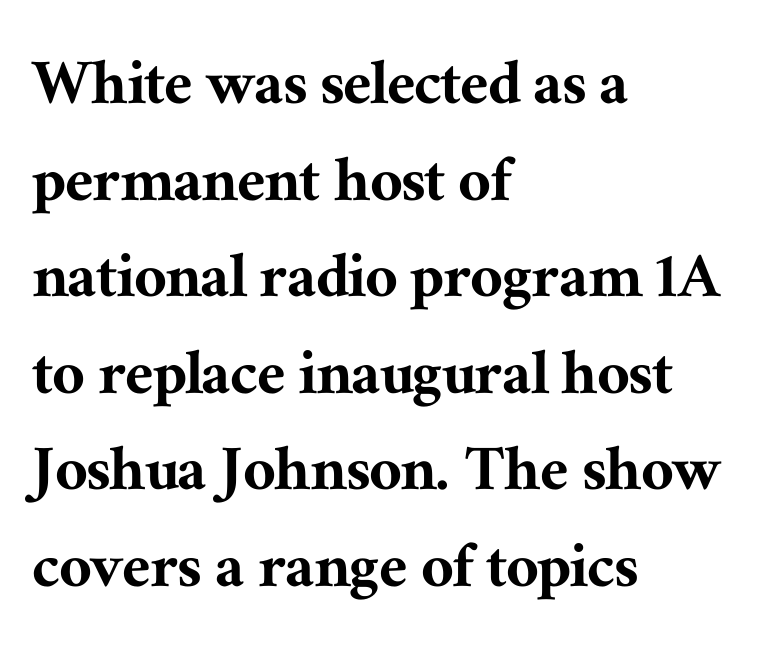
The image shows 71 px serif type, upright; set left-aligned, normal line spacing (1.36x), normal letter spacing, not underlined; medium stroke contrast and a medium x-height.
